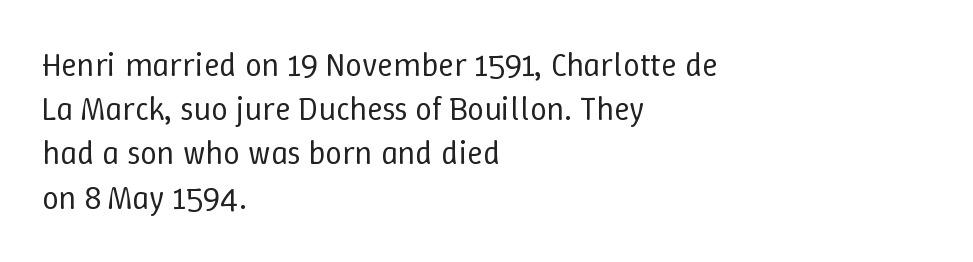
The image shows 33 px regular-weight type, upright; set left-aligned, normal line spacing (1.34x), normal letter spacing, not underlined; low stroke contrast and a medium x-height.
